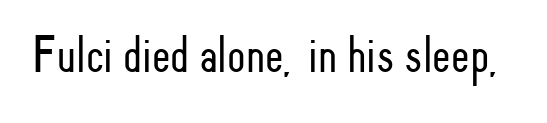
Q: Is the text bold? A: No.
Q: Is the text italic (slanted)? A: No, it is upright.
Q: Is the typeface a serif or a sans-serif typeface? A: Sans-serif.
Q: Is the text underlined? A: No.
Q: Is the spacing between letters normal or unusually wide? A: Normal.
Q: Width (condensed, normal, or wide)? A: Condensed.
Q: Stroke contrast? A: Low.
Q: x-height? A: Small.
Q: Monospaced? A: No.
